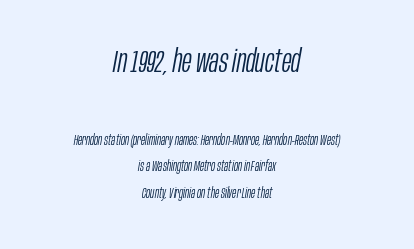
Q: Is the text bold? A: No.
Q: Is the text italic (slanted)? A: Yes, it leans right by about 10 degrees.
Q: Is the text underlined? A: No.
Q: How is the paragraph aligned? A: Centered.
Q: Is the spacing between letters normal or unusually wide? A: Normal.
Q: Is the spacing between lines tight, normal or loose? A: Loose.
Q: Which block of text is set in a larger size, the first (top) or the second (bottom)? A: The first (top) one.
Q: Width (condensed, normal, or wide)? A: Condensed.
Q: Stroke contrast? A: Low.
Q: x-height? A: Large.
Q: Monospaced? A: No.
